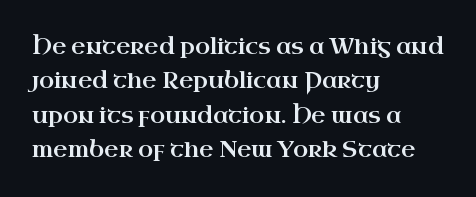
{"italic": "no", "underline": "no", "align": "left", "line_spacing": "normal", "line_spacing_ratio": 1.56, "letter_spacing": "normal", "letter_spacing_em": 0.0, "glyph_px": 22}
